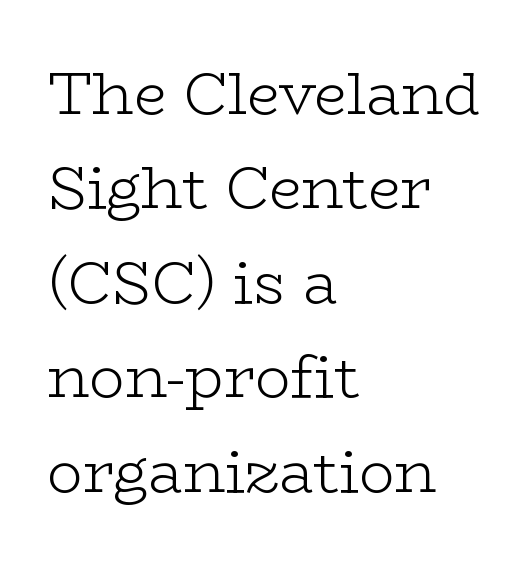
Q: Is the text bold? A: No.
Q: Is the text italic (slanted)? A: No, it is upright.
Q: Is the typeface a serif or a sans-serif typeface? A: Serif.
Q: Is the text underlined? A: No.
Q: How is the paragraph aligned? A: Left-aligned.
Q: Is the spacing between letters normal or unusually wide? A: Normal.
Q: Is the spacing between lines tight, normal or loose? A: Normal.
Q: Width (condensed, normal, or wide)? A: Wide.
Q: Stroke contrast? A: Low.
Q: x-height? A: Medium.
Q: Monospaced? A: No.
